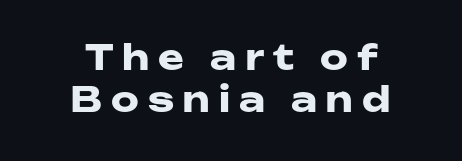
Q: Is the text bold? A: Yes.
Q: Is the text italic (slanted)? A: No, it is upright.
Q: Is the typeface a serif or a sans-serif typeface? A: Sans-serif.
Q: Is the text underlined? A: No.
Q: How is the paragraph aligned? A: Centered.
Q: Is the spacing between letters normal or unusually wide? A: Unusually wide.
Q: Width (condensed, normal, or wide)? A: Wide.
Q: Stroke contrast? A: Low.
Q: x-height? A: Medium.
Q: Monospaced? A: No.
